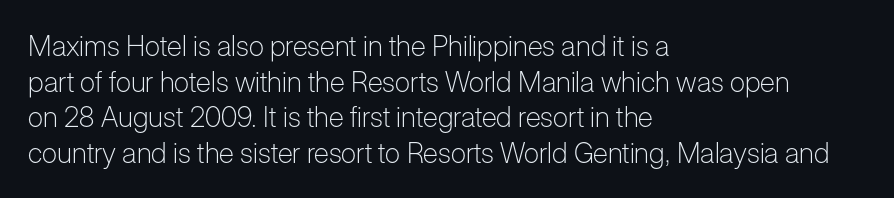
{"serif": "no", "italic": "no", "bold": "no", "weight": "light", "width": "normal", "stroke_contrast": "low", "x_height": "medium", "monospaced": "no", "underline": "no", "align": "left", "line_spacing": "normal", "line_spacing_ratio": 1.27, "letter_spacing": "normal", "letter_spacing_em": 0.0, "glyph_px": 28}
